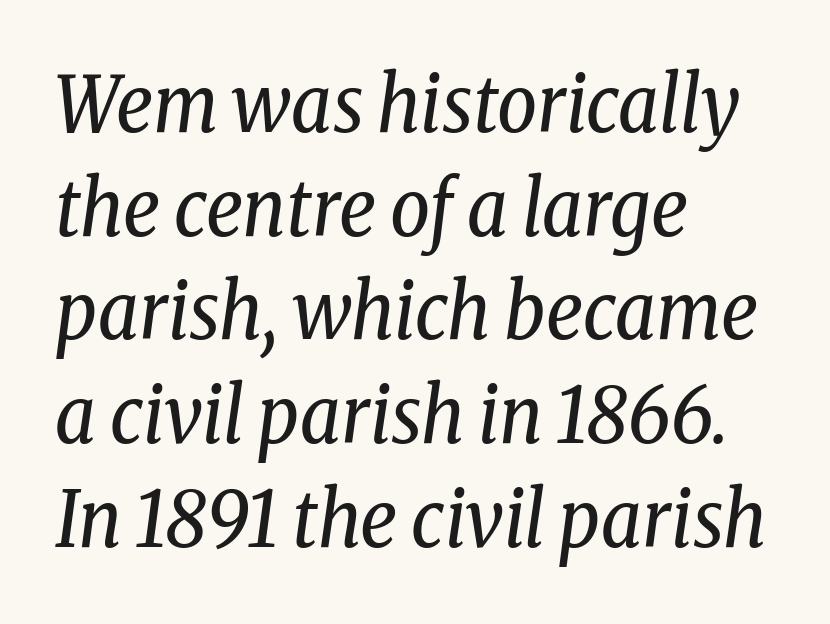
Summary of vertical rhythm: regular, with standard interline spacing. The letters sit at their default tracking, neither squeezed nor spread. There's an unmistakable incline to the writing here. Spacing verdict: proportional, widths tailored to each character. Leftover space on each line is placed entirely after the last word. Check the space under the baseline: it is left empty.
